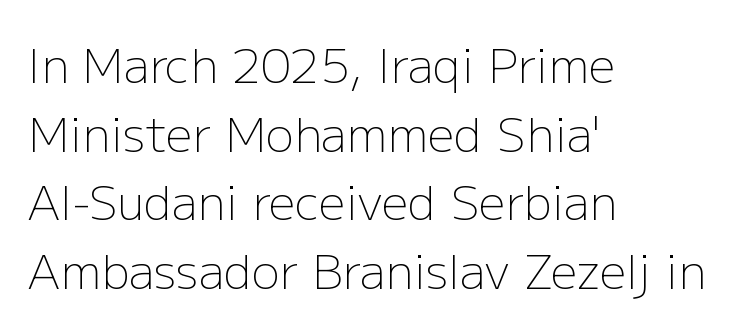
{"serif": "no", "italic": "no", "bold": "no", "weight": "light", "width": "normal", "stroke_contrast": "low", "x_height": "medium", "monospaced": "no", "underline": "no", "align": "left", "line_spacing": "normal", "line_spacing_ratio": 1.46, "letter_spacing": "normal", "letter_spacing_em": 0.0, "glyph_px": 47}
